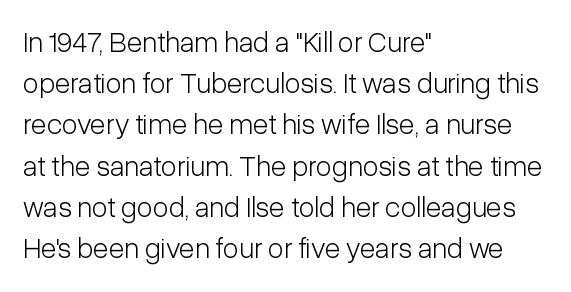
It's the straight-up-and-down kind of type. This sample has the flowing, uneven cadence of proportional lettering. The rendering keeps characters at their native spacing. To sum up the face: it is a sans, with no serifs.
